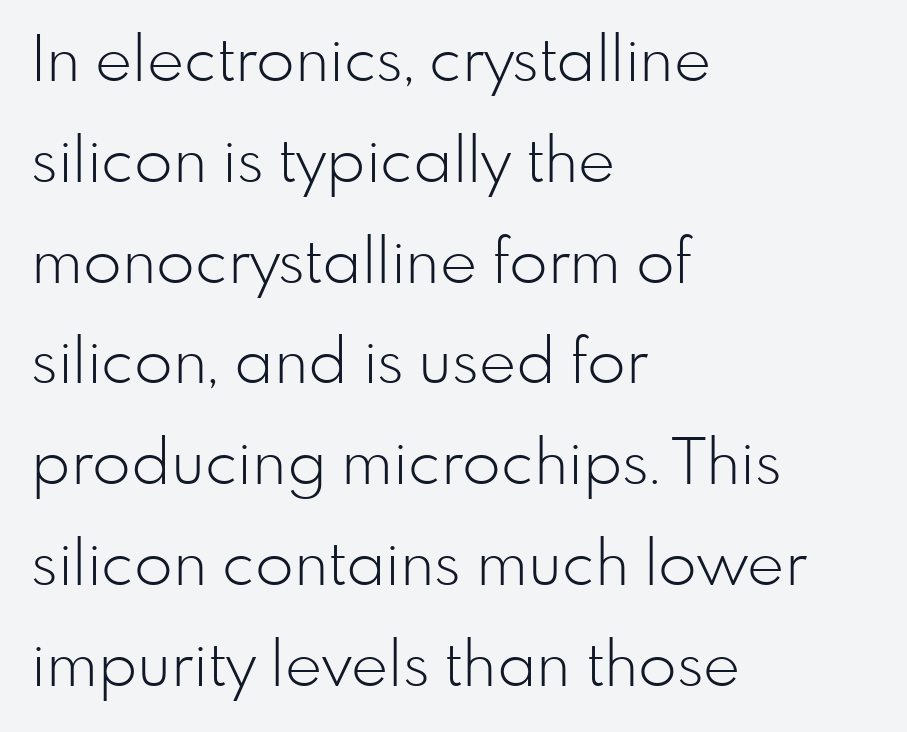
The image shows 63 px light sans-serif type, upright; set left-aligned, normal line spacing (1.6x), normal letter spacing, not underlined; low stroke contrast and a small x-height.
